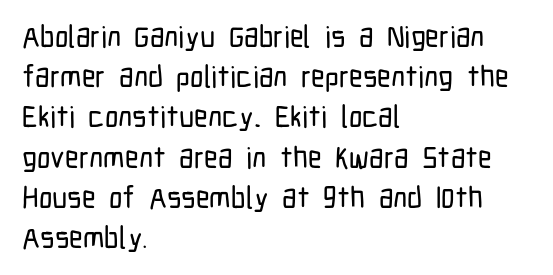
The axis of the letterforms is exactly vertical. Line beginnings align vertically; line endings do not. Clear beneath every line of the passage. The passage shown is typeset with a sans-serif family.
